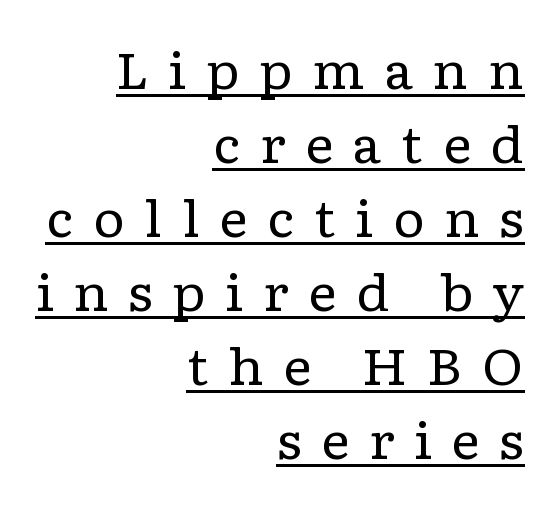
Q: Is the text bold? A: No.
Q: Is the text italic (slanted)? A: No, it is upright.
Q: Is the typeface a serif or a sans-serif typeface? A: Serif.
Q: Is the text underlined? A: Yes.
Q: How is the paragraph aligned? A: Right-aligned.
Q: Is the spacing between letters normal or unusually wide? A: Unusually wide.
Q: Is the spacing between lines tight, normal or loose? A: Normal.
Q: Width (condensed, normal, or wide)? A: Wide.
Q: Stroke contrast? A: Low.
Q: x-height? A: Medium.
Q: Monospaced? A: No.
